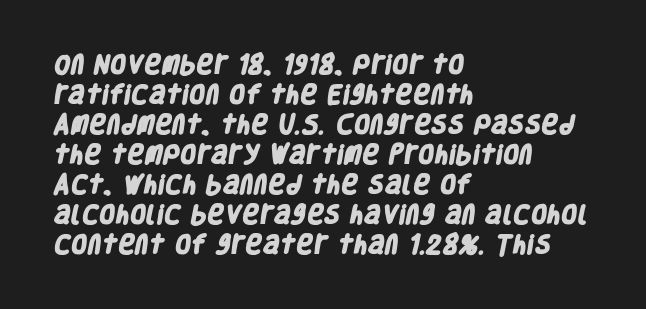
{"bold": "yes", "underline": "no", "align": "left", "line_spacing": "normal", "line_spacing_ratio": 1.43, "letter_spacing": "normal", "letter_spacing_em": 0.0, "glyph_px": 21}
